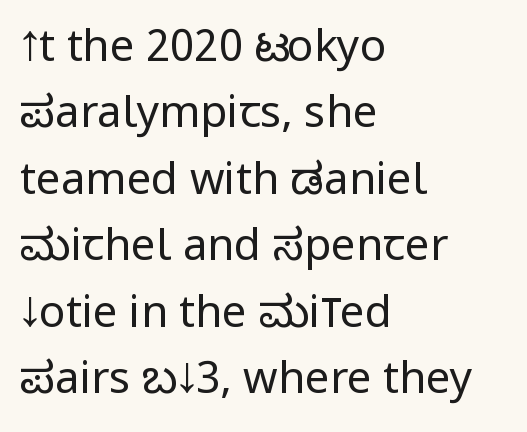
{"serif": "no", "italic": "no", "bold": "no", "weight": "regular", "width": "condensed", "stroke_contrast": "low", "x_height": "large", "monospaced": "no", "underline": "no", "align": "left", "line_spacing": "normal", "line_spacing_ratio": 1.51, "letter_spacing": "normal", "letter_spacing_em": 0.0, "glyph_px": 44}
